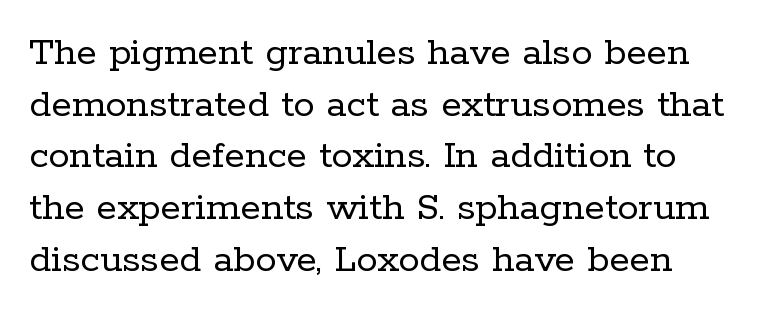
Q: Is the text bold? A: No.
Q: Is the text italic (slanted)? A: No, it is upright.
Q: Is the typeface a serif or a sans-serif typeface? A: Serif.
Q: Is the text underlined? A: No.
Q: Is the spacing between letters normal or unusually wide? A: Normal.
Q: Width (condensed, normal, or wide)? A: Normal.
Q: Stroke contrast? A: Low.
Q: x-height? A: Medium.
Q: Monospaced? A: No.
